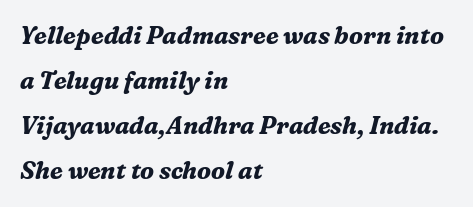
The image shows 24 px bold type, italic (leaning right); set left-aligned, line spacing 1.88x, normal letter spacing, not underlined.
